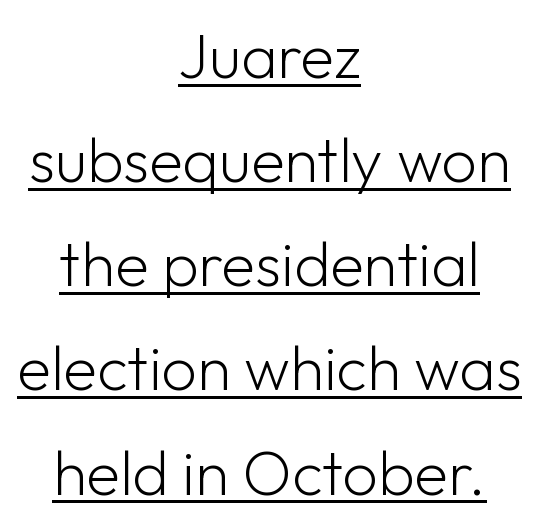
The image shows 62 px light sans-serif type, upright; set centered, normal line spacing (1.68x), normal letter spacing, underlined; low stroke contrast and a medium x-height.
